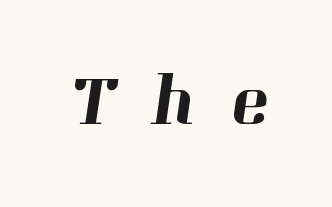
{"serif": "yes", "width": "normal", "stroke_contrast": "high", "x_height": "medium", "monospaced": "no", "underline": "no", "letter_spacing": "wide", "letter_spacing_em": 0.47, "glyph_px": 74}
